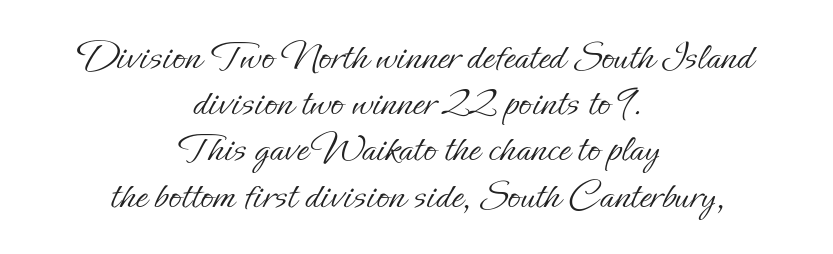
Q: Is the text bold? A: No.
Q: Is the text italic (slanted)? A: Yes.
Q: Is the text underlined? A: No.
Q: How is the paragraph aligned? A: Centered.
Q: Is the spacing between letters normal or unusually wide? A: Normal.
Q: Is the spacing between lines tight, normal or loose? A: Tight.
Q: Width (condensed, normal, or wide)? A: Normal.
Q: Stroke contrast? A: Low.
Q: x-height? A: Small.
Q: Monospaced? A: No.
